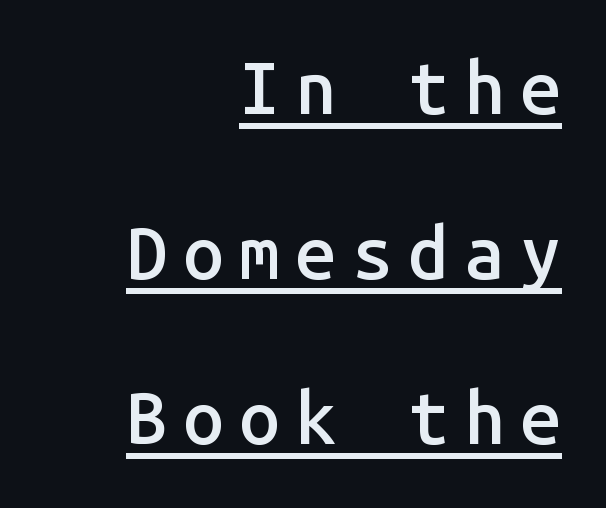
The image shows 73 px semibold sans-serif type, upright, monospaced; set right-aligned, loose line spacing (2.26x), unusually wide letter spacing (+0.21 em), underlined; low stroke contrast and a medium x-height.
